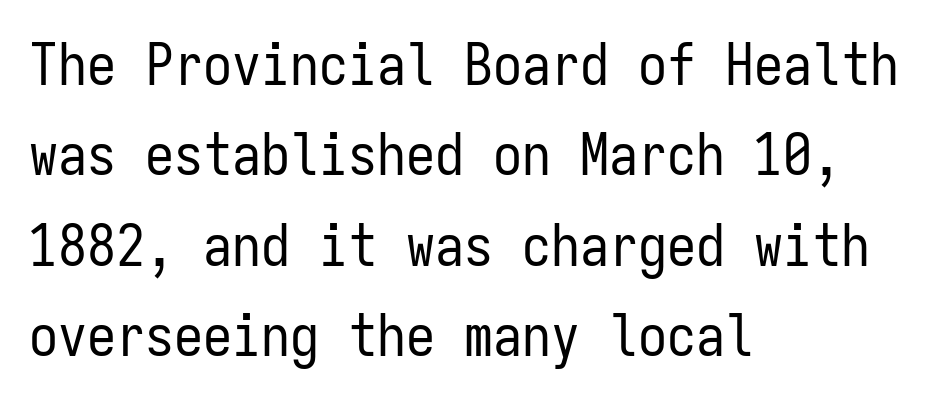
The image shows 58 px regular-weight, condensed sans-serif type, upright, monospaced; set left-aligned, normal line spacing (1.56x), normal letter spacing, not underlined; low stroke contrast and a medium x-height.
